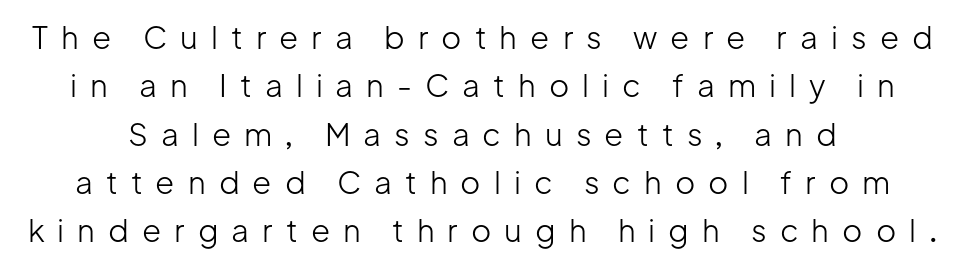
Q: Is the text bold? A: No.
Q: Is the text italic (slanted)? A: No, it is upright.
Q: Is the typeface a serif or a sans-serif typeface? A: Sans-serif.
Q: Is the text underlined? A: No.
Q: Is the spacing between letters normal or unusually wide? A: Unusually wide.
Q: Is the spacing between lines tight, normal or loose? A: Normal.
Q: Width (condensed, normal, or wide)? A: Normal.
Q: Stroke contrast? A: Low.
Q: x-height? A: Medium.
Q: Monospaced? A: No.
